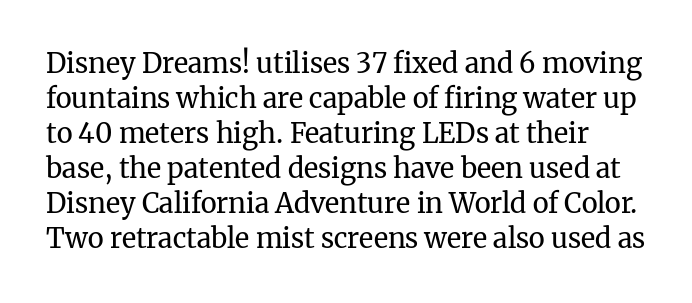
{"italic": "no", "bold": "no", "underline": "no", "line_spacing": "normal", "line_spacing_ratio": 1.3, "letter_spacing": "normal", "letter_spacing_em": 0.0, "glyph_px": 27}
